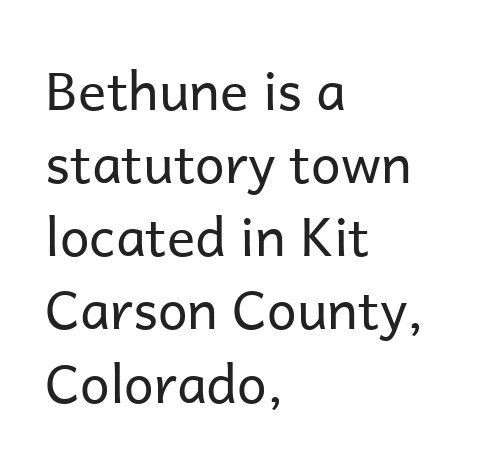
The image shows 53 px regular-weight sans-serif type, upright; set left-aligned, normal line spacing (1.38x), normal letter spacing, not underlined; low stroke contrast and a medium x-height.
